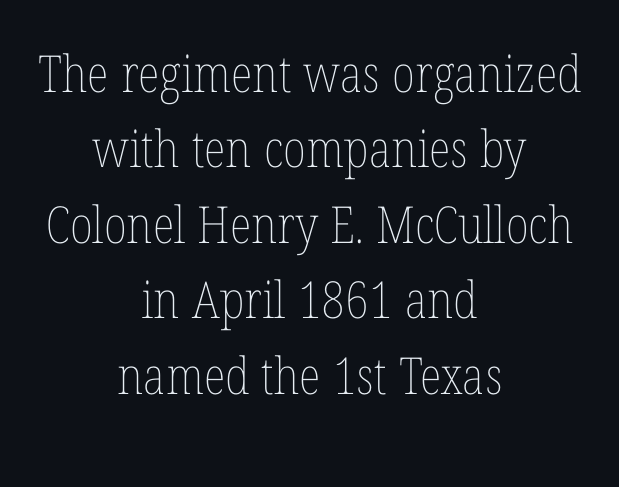
The image shows 51 px thin, condensed type, upright; set centered, normal line spacing (1.48x), normal letter spacing, not underlined; low stroke contrast and a medium x-height.
